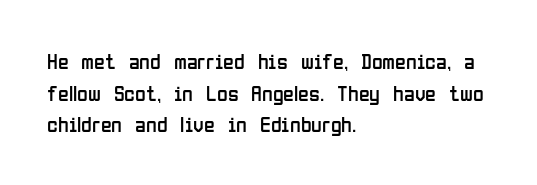
{"italic": "no", "bold": "no", "underline": "no", "align": "left", "line_spacing": "normal", "line_spacing_ratio": 1.44, "letter_spacing": "normal", "letter_spacing_em": 0.0, "glyph_px": 22}
